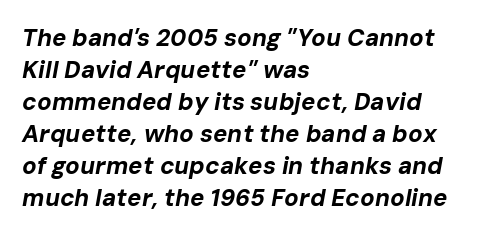
Q: Is the text bold? A: Yes.
Q: Is the text italic (slanted)? A: Yes, it leans right by about 10 degrees.
Q: Is the text underlined? A: No.
Q: How is the paragraph aligned? A: Left-aligned.
Q: Is the spacing between letters normal or unusually wide? A: Normal.
Q: Is the spacing between lines tight, normal or loose? A: Normal.
